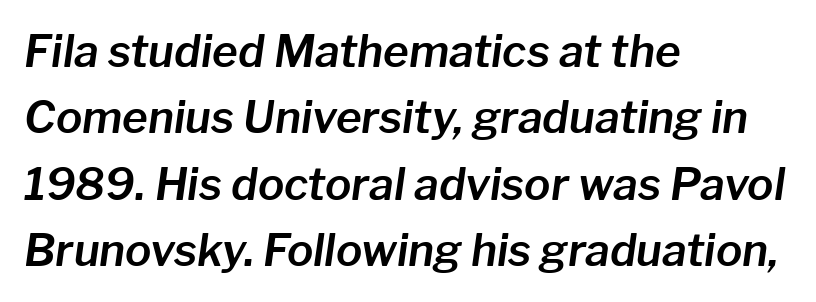
This rendering features lettering with no underline. The specimen reads as italic at a glance. The designer left line spacing at the default. The compositor pushed each line to the left boundary.
